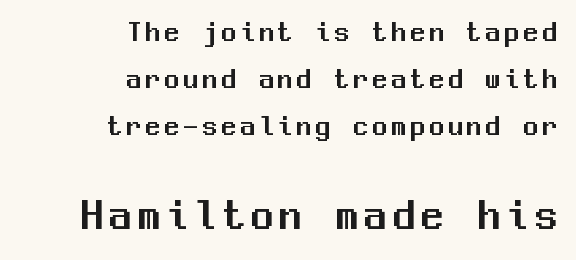
Each letter, wide or thin by design, is forced into the same width here. Observe the absence of serifs on each vertical stroke in this sample. This is the regular roman posture of the typeface. What's the leading like? Ordinary, nothing unusual. The specimen omits any rule beneath the text block's lines. Compare the two chunks: the lower has the greater cap height.
